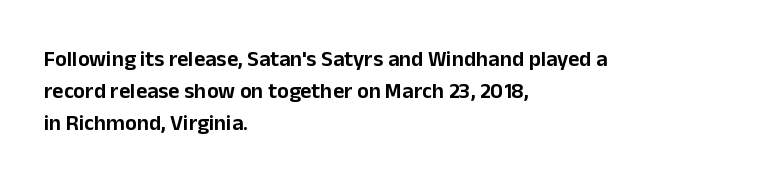
{"italic": "no", "underline": "no", "align": "left", "line_spacing": "normal", "line_spacing_ratio": 1.45, "letter_spacing": "normal", "letter_spacing_em": 0.0, "glyph_px": 22}
